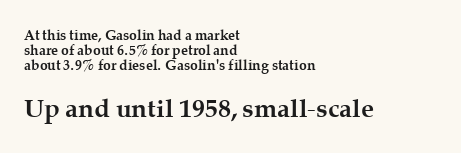
Q: Is the text bold? A: Yes.
Q: Is the text italic (slanted)? A: No, it is upright.
Q: Is the text underlined? A: No.
Q: How is the paragraph aligned? A: Left-aligned.
Q: Is the spacing between letters normal or unusually wide? A: Normal.
Q: Is the spacing between lines tight, normal or loose? A: Tight.
Q: Which block of text is set in a larger size, the first (top) or the second (bottom)? A: The second (bottom) one.
